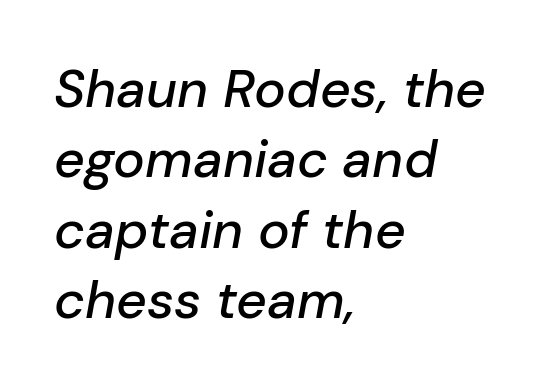
Q: Is the text italic (slanted)? A: Yes, it leans right by about 10 degrees.
Q: Is the text underlined? A: No.
Q: How is the paragraph aligned? A: Left-aligned.
Q: Is the spacing between letters normal or unusually wide? A: Normal.
Q: Is the spacing between lines tight, normal or loose? A: Normal.
Q: Width (condensed, normal, or wide)? A: Normal.
Q: Stroke contrast? A: Low.
Q: x-height? A: Medium.
Q: Monospaced? A: No.
